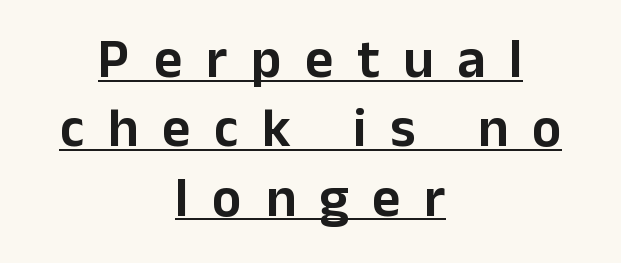
Q: Is the text italic (slanted)? A: No, it is upright.
Q: Is the typeface a serif or a sans-serif typeface? A: Sans-serif.
Q: Is the text underlined? A: Yes.
Q: How is the paragraph aligned? A: Centered.
Q: Is the spacing between letters normal or unusually wide? A: Unusually wide.
Q: Is the spacing between lines tight, normal or loose? A: Normal.
Q: Width (condensed, normal, or wide)? A: Normal.
Q: Stroke contrast? A: Low.
Q: x-height? A: Medium.
Q: Monospaced? A: No.
